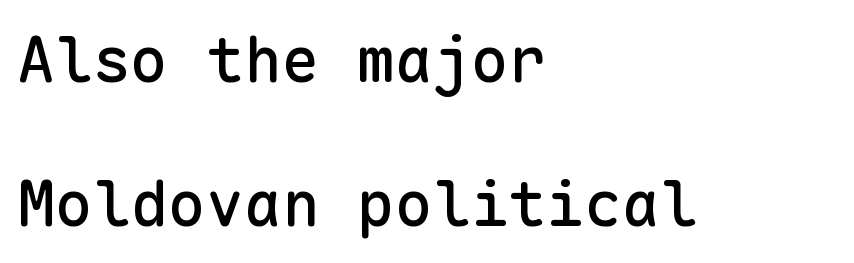
The space beneath each line is pristine and unruled. The typography opts for an upright posture over an oblique one. Here the glyphs are tracked normally, forming tight word shapes. What kind of face is this? One without serifs — a sans. Regarding leading, the lines here are spaced well apart.
